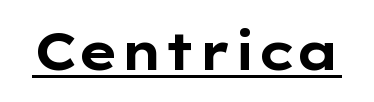
{"serif": "no", "italic": "no", "bold": "yes", "weight": "bold", "width": "wide", "stroke_contrast": "low", "x_height": "medium", "monospaced": "no", "underline": "yes", "letter_spacing": "normal", "letter_spacing_em": 0.0, "glyph_px": 51}
